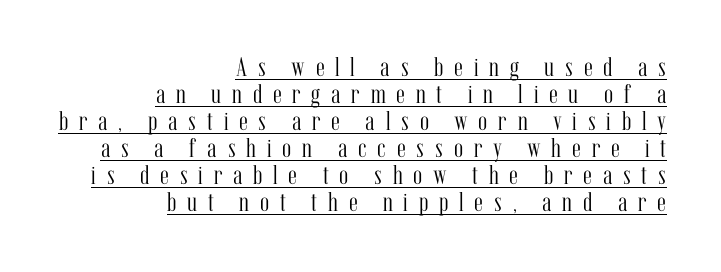
{"italic": "no", "bold": "no", "underline": "yes", "align": "right", "line_spacing": "tight", "line_spacing_ratio": 1.0, "letter_spacing": "wide", "letter_spacing_em": 0.4, "glyph_px": 27}
